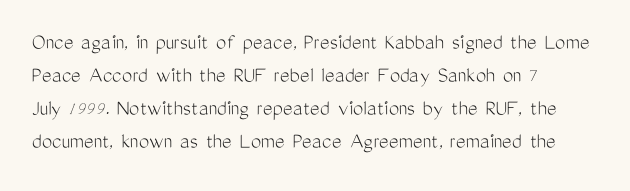
Does extra space separate the letters? No, they use regular spacing. The rendering anchors every line to the left-hand side. The axis of the letterforms is exactly vertical. These lines sit exactly where default settings would place them. Ink coverage per letter is moderate at most. Bare-footed words on every line.
